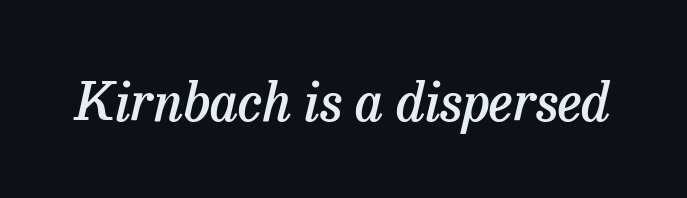
{"serif": "yes", "italic": "yes", "lean": "right", "slant_degrees": 13, "bold": "semi", "weight": "semibold", "width": "normal", "stroke_contrast": "low", "x_height": "medium", "monospaced": "no", "underline": "no", "letter_spacing": "normal", "letter_spacing_em": 0.0, "glyph_px": 53}
